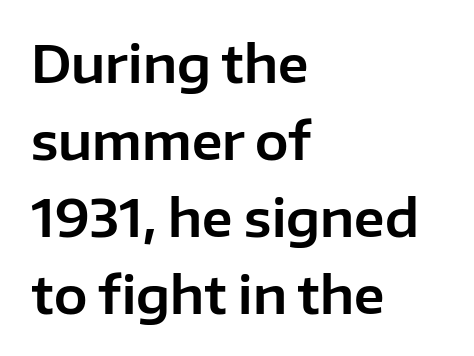
Q: Is the text italic (slanted)? A: No, it is upright.
Q: Is the typeface a serif or a sans-serif typeface? A: Sans-serif.
Q: Is the text underlined? A: No.
Q: How is the paragraph aligned? A: Left-aligned.
Q: Is the spacing between letters normal or unusually wide? A: Normal.
Q: Is the spacing between lines tight, normal or loose? A: Normal.
Q: Width (condensed, normal, or wide)? A: Normal.
Q: Stroke contrast? A: Low.
Q: x-height? A: Medium.
Q: Monospaced? A: No.
